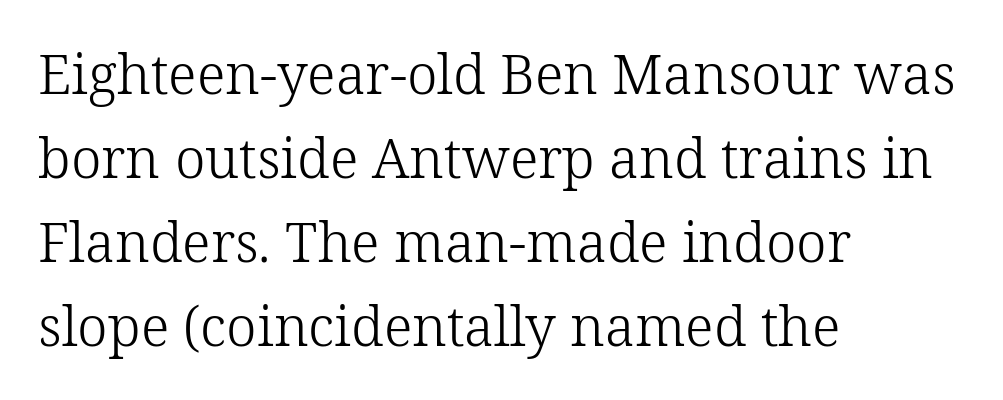
A roman cut, with each character standing at attention. This sample keeps an unexceptional amount of space between lines. These lines are composed in type with serifs. Nobody drew a line under any word here. There is no visible air inserted between adjacent glyphs. Do the characters align in a grid? No, the font is proportional.
